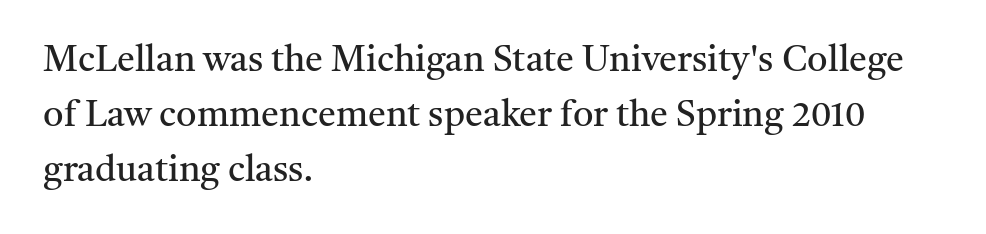
Compared with typical paragraphs, the rows here are spaced about the same. These lines are rendered in a variable-pitch font. Layout note: lines flush left. Unlike italic type, these characters show no tilt at all.
